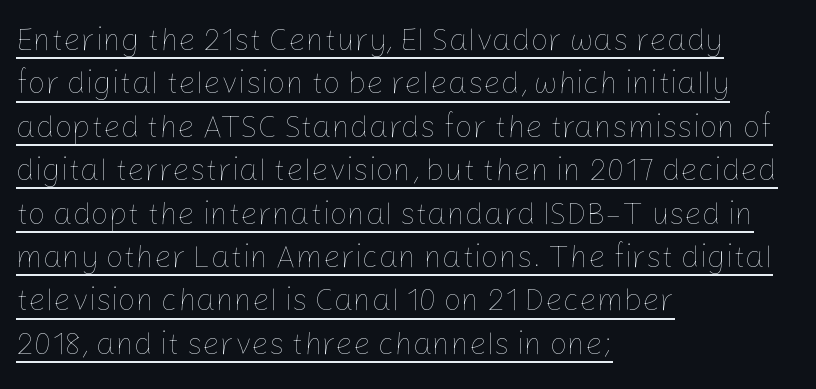
The image shows 31 px thin type, upright; set left-aligned, normal line spacing (1.4x), normal letter spacing, underlined; low stroke contrast and a medium x-height.
